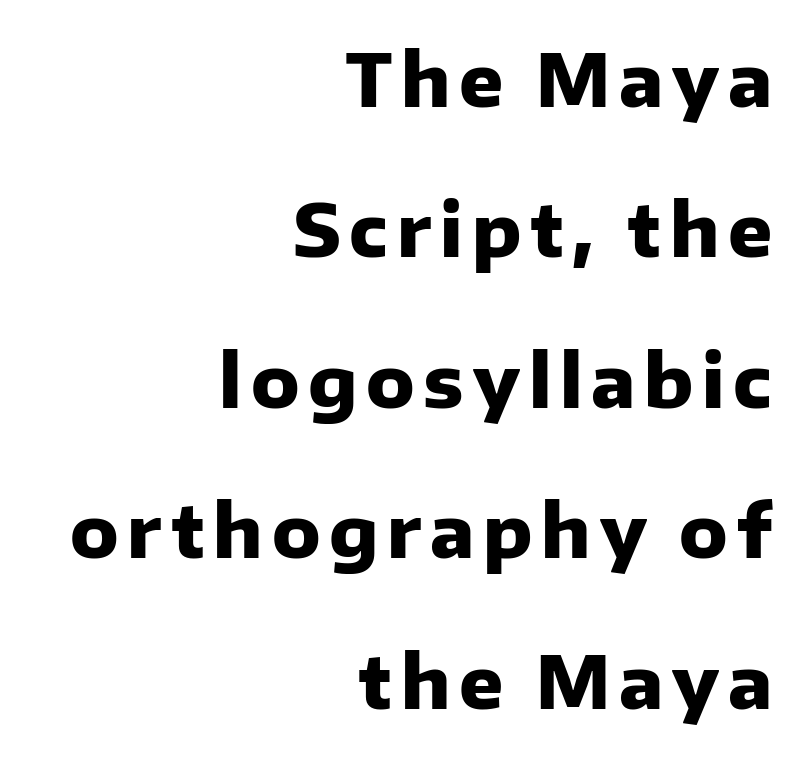
{"serif": "no", "italic": "no", "bold": "yes", "weight": "heavy", "width": "normal", "stroke_contrast": "low", "x_height": "medium", "monospaced": "no", "underline": "no", "align": "right", "line_spacing": "loose", "line_spacing_ratio": 2.06, "glyph_px": 73}
